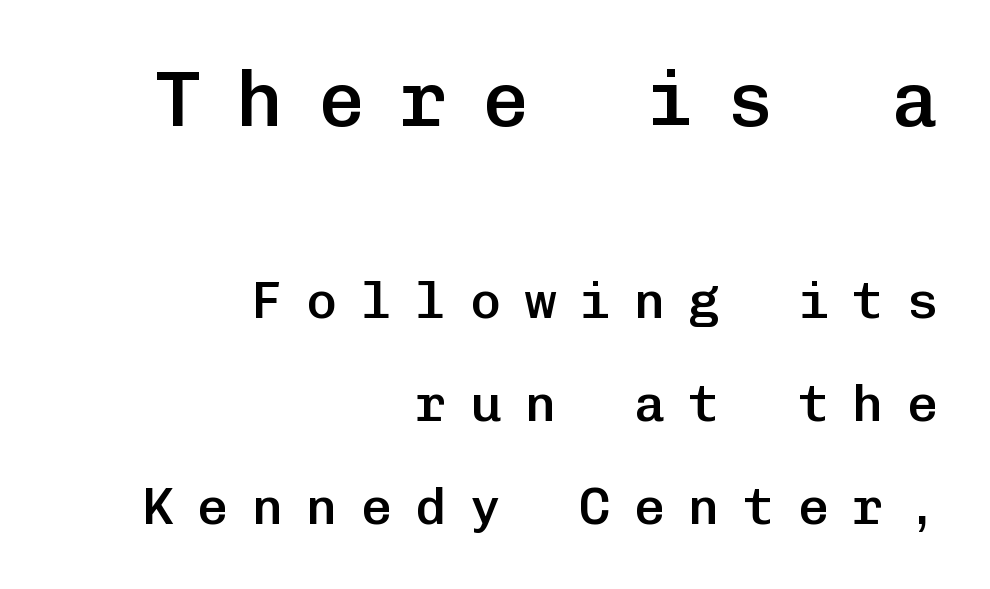
Line spacing here is loose. The lettering stays uniformly vertical, giving the passage a roman look. Each letter, wide or thin by design, is forced into the same width here. The strip under each line holds only bare page.
